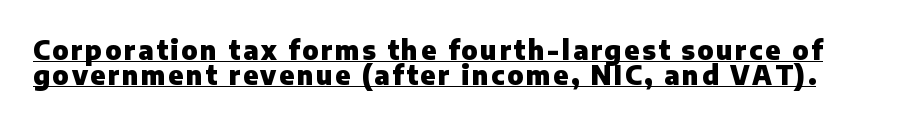
Q: Is the text bold? A: Yes.
Q: Is the text italic (slanted)? A: No, it is upright.
Q: Is the text underlined? A: Yes.
Q: Is the spacing between lines tight, normal or loose? A: Tight.
